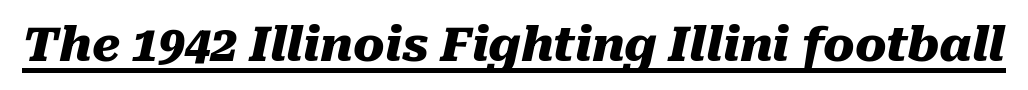
{"italic": "yes", "lean": "right", "slant_degrees": 10, "bold": "yes", "weight": "heavy", "width": "normal", "stroke_contrast": "medium", "x_height": "medium", "monospaced": "no", "underline": "yes", "letter_spacing": "normal", "letter_spacing_em": 0.0, "glyph_px": 47}
